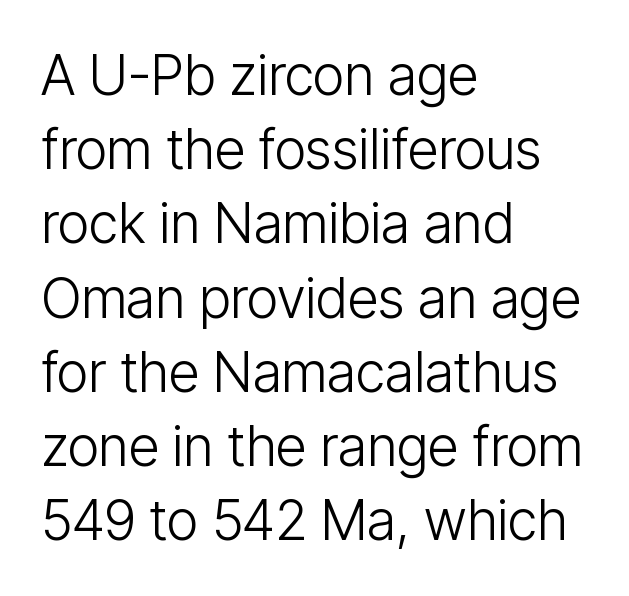
The image shows 55 px light, condensed sans-serif type, upright; set left-aligned, normal line spacing (1.35x), normal letter spacing, not underlined; low stroke contrast and a medium x-height.
